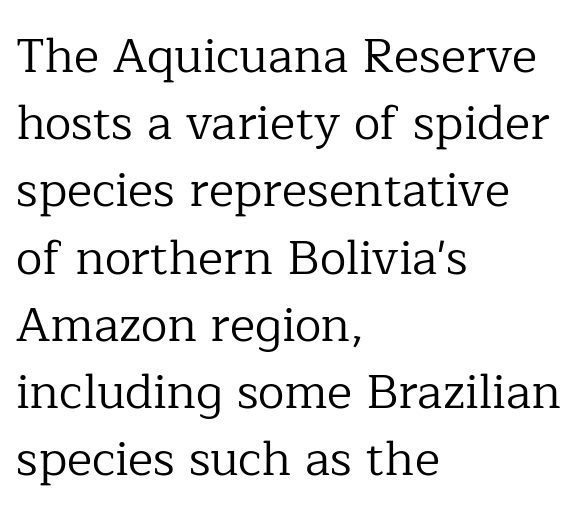
Q: Is the text bold? A: No.
Q: Is the text italic (slanted)? A: No, it is upright.
Q: Is the typeface a serif or a sans-serif typeface? A: Serif.
Q: Is the text underlined? A: No.
Q: How is the paragraph aligned? A: Left-aligned.
Q: Is the spacing between letters normal or unusually wide? A: Normal.
Q: Is the spacing between lines tight, normal or loose? A: Normal.
Q: Width (condensed, normal, or wide)? A: Normal.
Q: Stroke contrast? A: Low.
Q: x-height? A: Medium.
Q: Monospaced? A: No.
